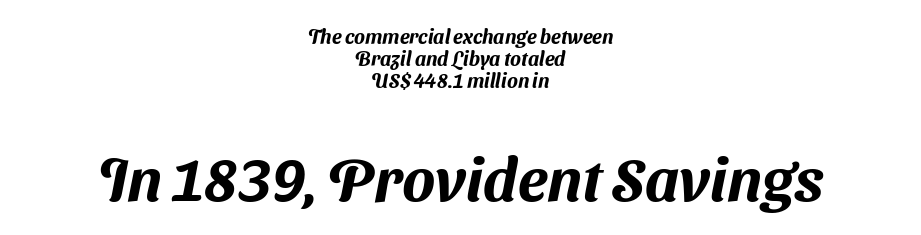
Q: Is the typeface a serif or a sans-serif typeface? A: Sans-serif.
Q: Is the text underlined? A: No.
Q: How is the paragraph aligned? A: Centered.
Q: Is the spacing between letters normal or unusually wide? A: Normal.
Q: Is the spacing between lines tight, normal or loose? A: Tight.
Q: Which block of text is set in a larger size, the first (top) or the second (bottom)? A: The second (bottom) one.
Q: Width (condensed, normal, or wide)? A: Normal.
Q: Stroke contrast? A: Medium.
Q: x-height? A: Medium.
Q: Monospaced? A: No.
